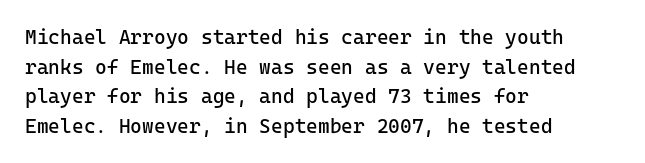
Q: Is the text bold? A: No.
Q: Is the text italic (slanted)? A: No, it is upright.
Q: Is the text underlined? A: No.
Q: How is the paragraph aligned? A: Left-aligned.
Q: Is the spacing between letters normal or unusually wide? A: Normal.
Q: Is the spacing between lines tight, normal or loose? A: Normal.
